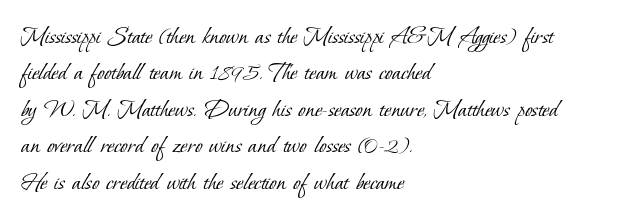
{"bold": "no", "underline": "no", "align": "left", "line_spacing": "normal", "line_spacing_ratio": 1.35, "letter_spacing": "normal", "letter_spacing_em": 0.0, "glyph_px": 27}
